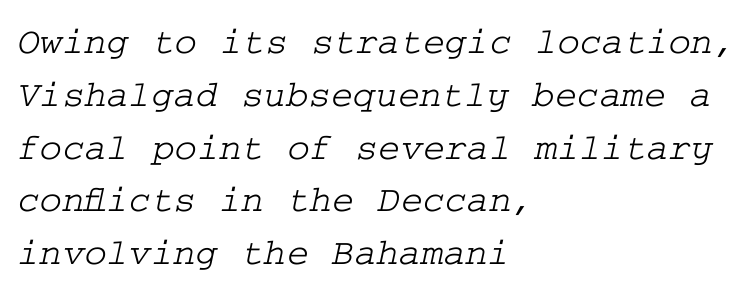
The image shows 38 px wide serif type; set left-aligned, normal line spacing (1.39x), normal letter spacing, not underlined; low stroke contrast and a medium x-height.
